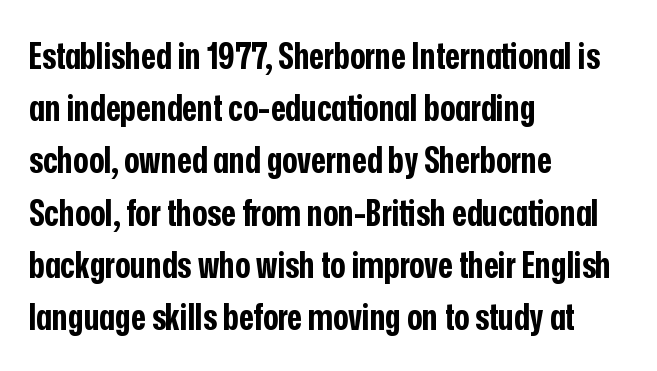
{"serif": "no", "italic": "no", "bold": "yes", "weight": "bold", "width": "condensed", "stroke_contrast": "low", "x_height": "medium", "monospaced": "no", "underline": "no", "align": "left", "line_spacing": "normal", "line_spacing_ratio": 1.45, "letter_spacing": "normal", "letter_spacing_em": 0.0, "glyph_px": 36}
